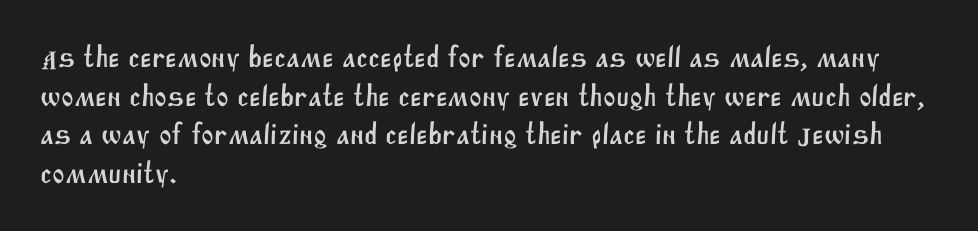
{"serif": "no", "width": "normal", "stroke_contrast": "medium", "x_height": "large", "monospaced": "no", "underline": "no", "align": "left", "line_spacing": "normal", "line_spacing_ratio": 1.29, "letter_spacing": "normal", "letter_spacing_em": 0.0, "glyph_px": 30}
